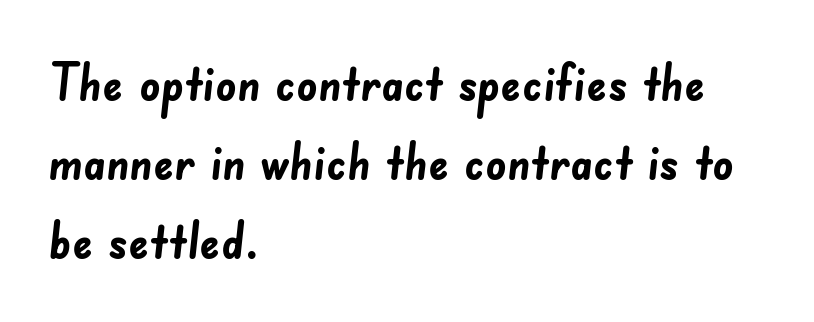
Q: Is the text bold? A: Yes.
Q: Is the typeface a serif or a sans-serif typeface? A: Sans-serif.
Q: Is the text underlined? A: No.
Q: How is the paragraph aligned? A: Left-aligned.
Q: Is the spacing between letters normal or unusually wide? A: Normal.
Q: Is the spacing between lines tight, normal or loose? A: Normal.
Q: Width (condensed, normal, or wide)? A: Normal.
Q: Stroke contrast? A: Low.
Q: x-height? A: Small.
Q: Monospaced? A: No.
